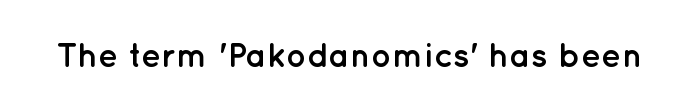
The image shows 34 px semibold sans-serif type, upright; set normal letter spacing, not underlined; low stroke contrast and a medium x-height.
